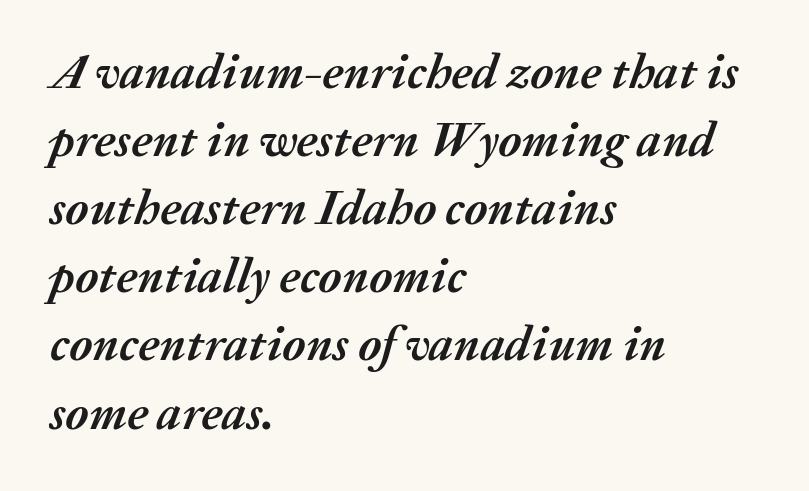
The image shows 49 px semibold type, italic (leaning right); set left-aligned, normal line spacing (1.39x), normal letter spacing, not underlined; medium stroke contrast and a medium x-height.
